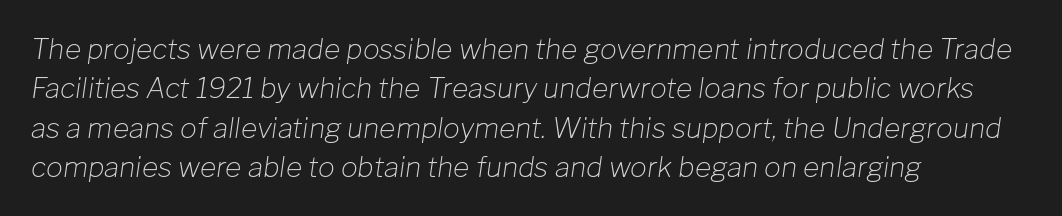
The image shows 28 px light type, italic (leaning right); set left-aligned, normal line spacing (1.41x), normal letter spacing, not underlined; low stroke contrast and a medium x-height.
